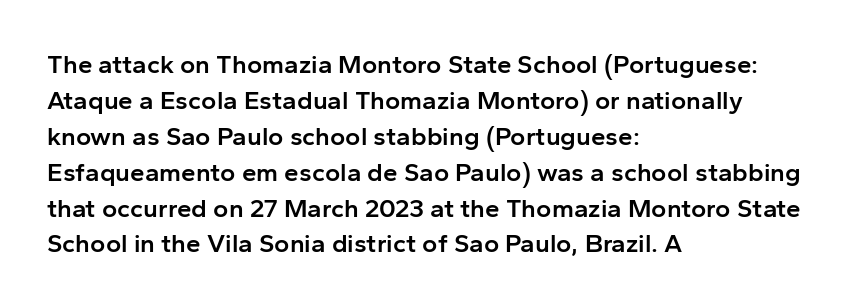
Q: Is the text bold? A: Semi-bold.
Q: Is the text italic (slanted)? A: No, it is upright.
Q: Is the text underlined? A: No.
Q: How is the paragraph aligned? A: Left-aligned.
Q: Is the spacing between letters normal or unusually wide? A: Normal.
Q: Is the spacing between lines tight, normal or loose? A: Normal.
